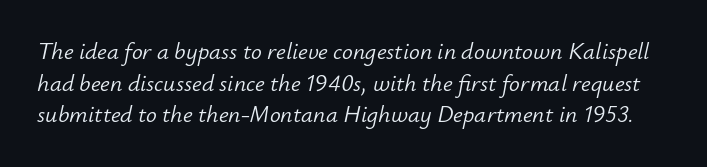
The image shows 24 px text type, italic (leaning right); set normal line spacing (1.32x), normal letter spacing, not underlined.
